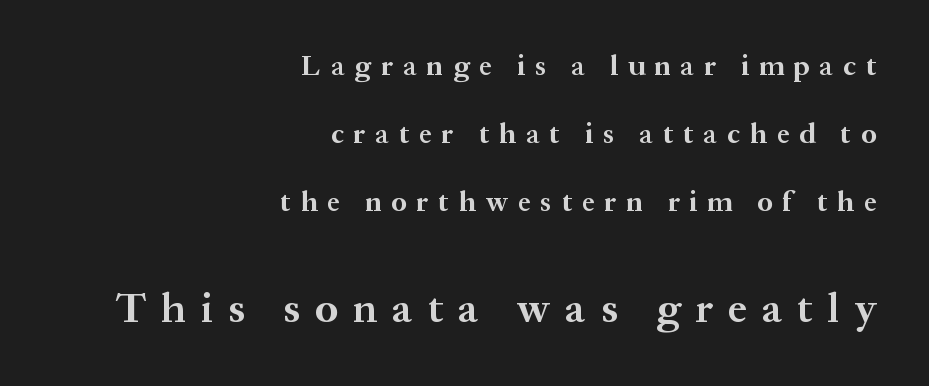
Q: Is the text bold? A: Yes.
Q: Is the text italic (slanted)? A: No, it is upright.
Q: Is the typeface a serif or a sans-serif typeface? A: Serif.
Q: Is the text underlined? A: No.
Q: How is the paragraph aligned? A: Right-aligned.
Q: Is the spacing between letters normal or unusually wide? A: Unusually wide.
Q: Is the spacing between lines tight, normal or loose? A: Loose.
Q: Which block of text is set in a larger size, the first (top) or the second (bottom)? A: The second (bottom) one.
Q: Width (condensed, normal, or wide)? A: Normal.
Q: Stroke contrast? A: Medium.
Q: x-height? A: Medium.
Q: Monospaced? A: No.
